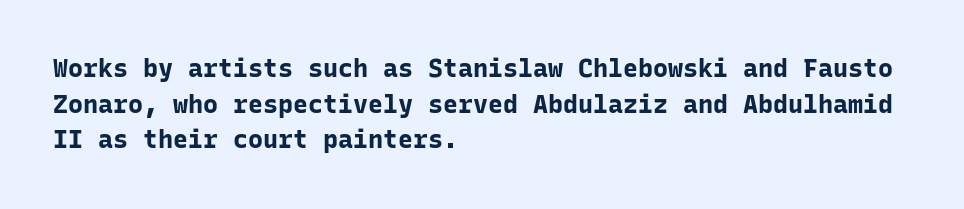
This rendering leaves character spacing at its baseline value. Any mark beneath the type? The region is blank. This is roman type, the default non-slanted kind. Pretty heavy lettering here — definitely bold. Notice how descenders clear the ascenders below comfortably — that's standard leading. All the whitespace from short lines collects on the right.
